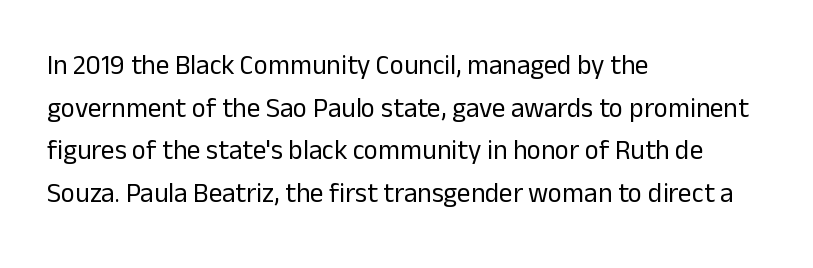
The ragged edge is on the right, which tells us the setting is flush left. Vertical strokes here are truly vertical. Heaviness? Minimal to ordinary, like unemphasized prose. Lines of text with bare space underneath.
